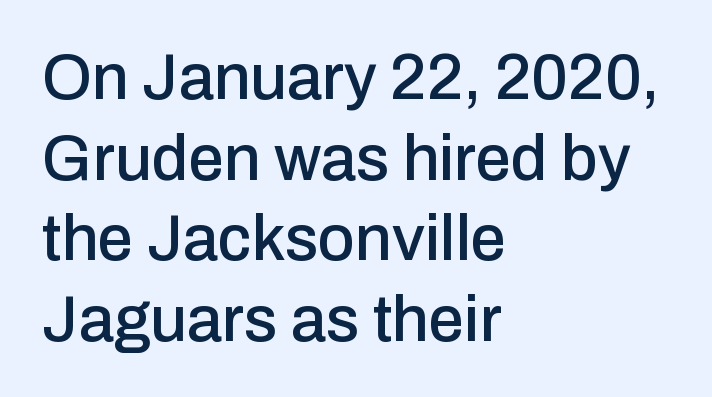
Inter-character spacing is left at the font's built-in metrics. Successive baselines arrive at the customary interval. Descenders are the only things crossing below the line. The typesetter chose a ragged-right arrangement here.
